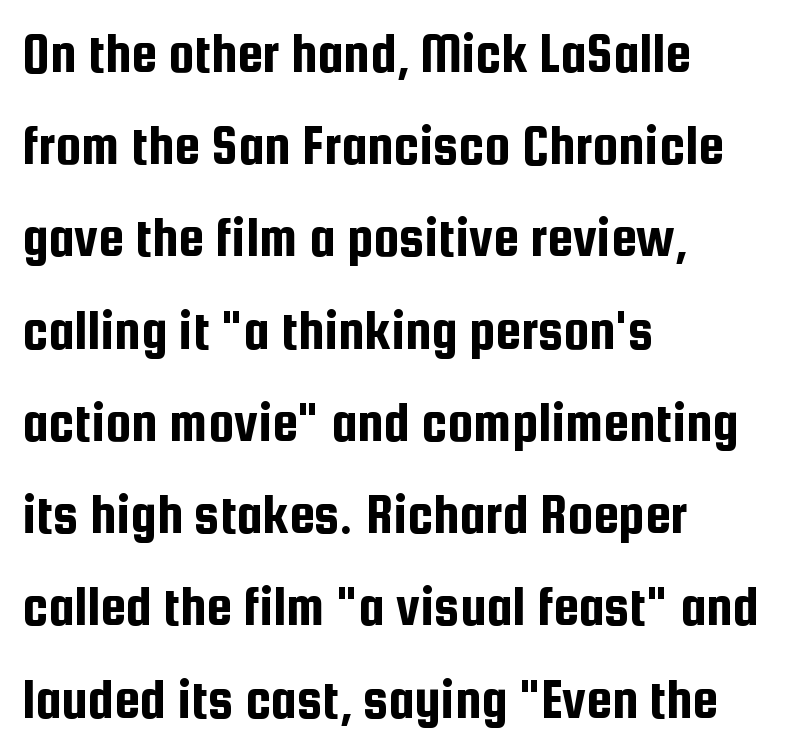
The image shows 58 px condensed sans-serif type, upright; set left-aligned, normal line spacing (1.59x), normal letter spacing, not underlined; low stroke contrast and a medium x-height.
